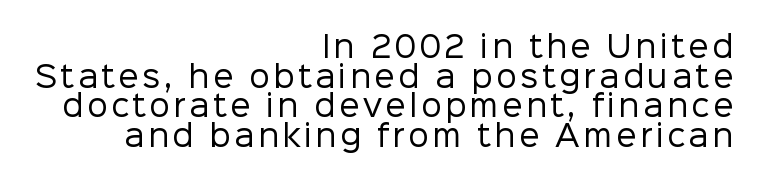
{"serif": "no", "italic": "no", "bold": "no", "weight": "regular", "width": "normal", "stroke_contrast": "low", "x_height": "medium", "monospaced": "no", "underline": "no", "align": "right", "line_spacing": "tight", "line_spacing_ratio": 1.02, "glyph_px": 29}
